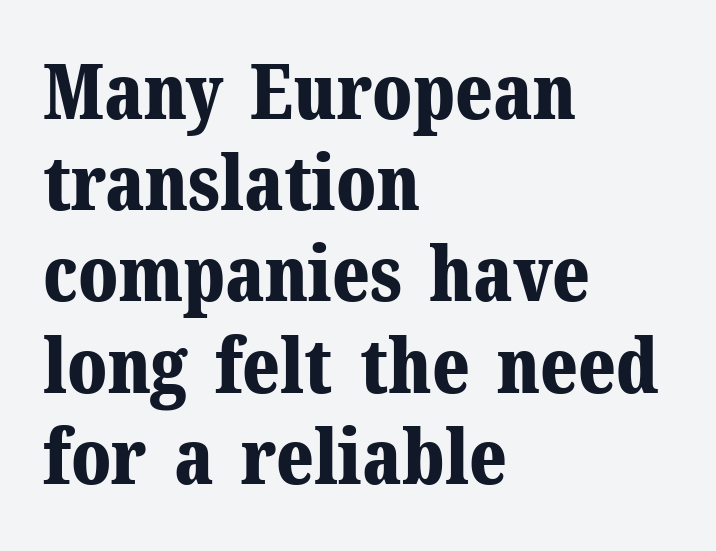
Q: Is the text bold? A: Yes.
Q: Is the text italic (slanted)? A: No, it is upright.
Q: Is the typeface a serif or a sans-serif typeface? A: Serif.
Q: Is the text underlined? A: No.
Q: How is the paragraph aligned? A: Left-aligned.
Q: Is the spacing between letters normal or unusually wide? A: Normal.
Q: Width (condensed, normal, or wide)? A: Normal.
Q: Stroke contrast? A: Medium.
Q: x-height? A: Medium.
Q: Monospaced? A: No.
